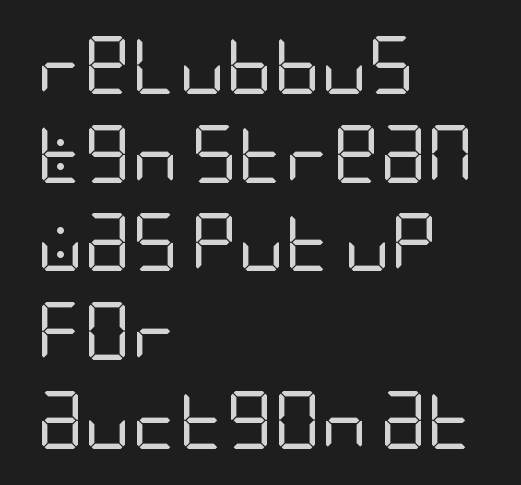
A bare baseline throughout the passage. Caption: standard tracking, unaltered. To sum up the face: it is a sans, with no serifs. The setting favours the left margin, as ordinary paragraphs usually do. The typeface has the unassuming heft of standard copy or less.
